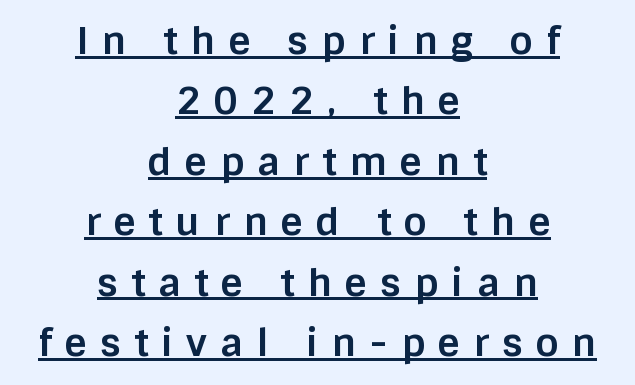
Q: Is the text bold? A: Yes.
Q: Is the text italic (slanted)? A: No, it is upright.
Q: Is the typeface a serif or a sans-serif typeface? A: Sans-serif.
Q: Is the text underlined? A: Yes.
Q: How is the paragraph aligned? A: Centered.
Q: Is the spacing between letters normal or unusually wide? A: Unusually wide.
Q: Is the spacing between lines tight, normal or loose? A: Normal.
Q: Width (condensed, normal, or wide)? A: Normal.
Q: Stroke contrast? A: Low.
Q: x-height? A: Large.
Q: Monospaced? A: No.
